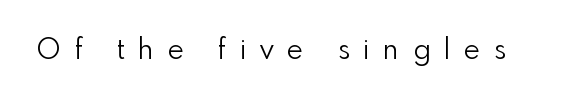
The face looks like a standard text weight, possibly lighter. This sample has the flowing, uneven cadence of proportional lettering. Decoration check: the copy has no underline. Is this a sans? Yes — the strokes have no serifs. The horizontal fit of the characters is loose and conspicuously gappy. No italicization has been applied; the sample stays upright.
